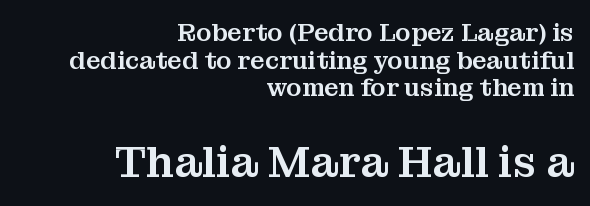
Q: Is the text italic (slanted)? A: No, it is upright.
Q: Is the typeface a serif or a sans-serif typeface? A: Serif.
Q: Is the text underlined? A: No.
Q: How is the paragraph aligned? A: Right-aligned.
Q: Is the spacing between letters normal or unusually wide? A: Normal.
Q: Is the spacing between lines tight, normal or loose? A: Tight.
Q: Which block of text is set in a larger size, the first (top) or the second (bottom)? A: The second (bottom) one.
Q: Width (condensed, normal, or wide)? A: Normal.
Q: Stroke contrast? A: Medium.
Q: x-height? A: Medium.
Q: Monospaced? A: No.
